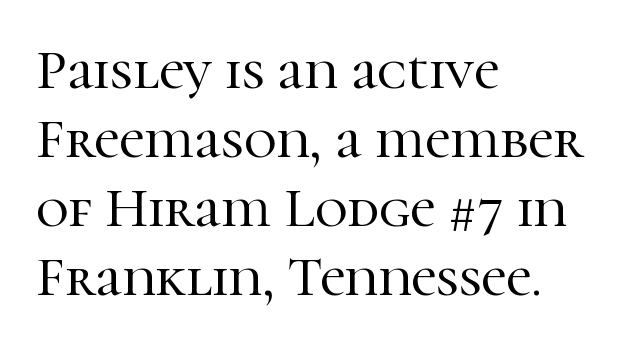
Looks like regular typesetting: each glyph gets only the width it needs. Letter spacing: default. These lines stack with their left ends in a neat column. Has an underline been added? It has not. Note: serifs present on the glyphs. When letters stand straight like this, we call the style roman or upright.
